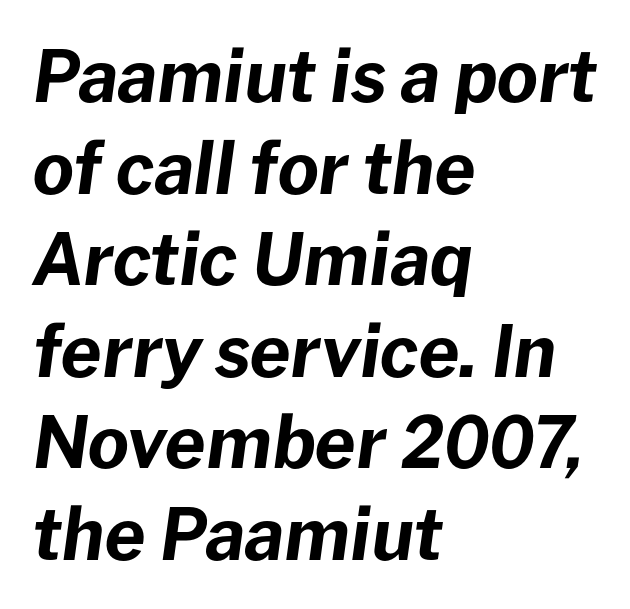
Has an underline been added? It has not. Does the weight exceed regular? Yes, all the way to bold. The rows are spaced the way most documents space them. Notice how the stems are inclined rather than vertical — that's the hallmark of italics. Tracking here is standard; glyphs follow each other at the usual distance.
